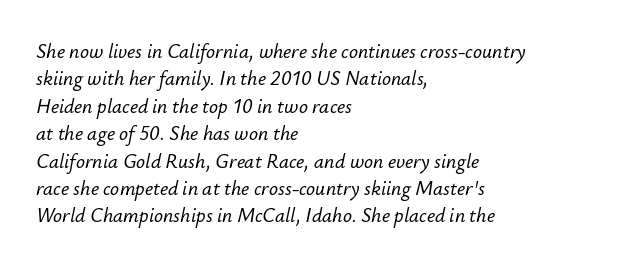
Q: Is the text italic (slanted)? A: Yes, it leans right by about 12 degrees.
Q: Is the text underlined? A: No.
Q: How is the paragraph aligned? A: Left-aligned.
Q: Is the spacing between letters normal or unusually wide? A: Normal.
Q: Is the spacing between lines tight, normal or loose? A: Normal.
